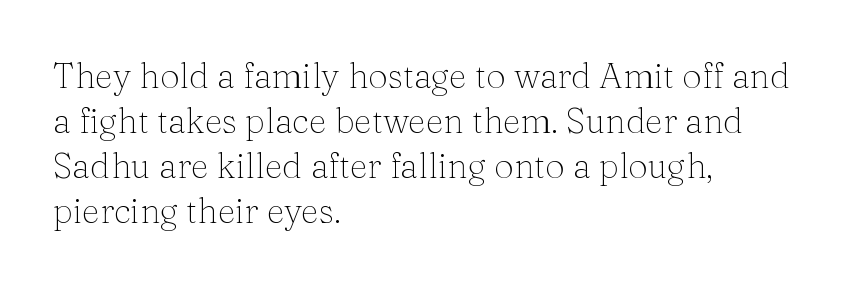
Q: Is the text bold? A: No.
Q: Is the text italic (slanted)? A: No, it is upright.
Q: Is the typeface a serif or a sans-serif typeface? A: Serif.
Q: Is the text underlined? A: No.
Q: How is the paragraph aligned? A: Left-aligned.
Q: Is the spacing between letters normal or unusually wide? A: Normal.
Q: Is the spacing between lines tight, normal or loose? A: Normal.
Q: Width (condensed, normal, or wide)? A: Normal.
Q: Stroke contrast? A: Medium.
Q: x-height? A: Medium.
Q: Monospaced? A: No.
